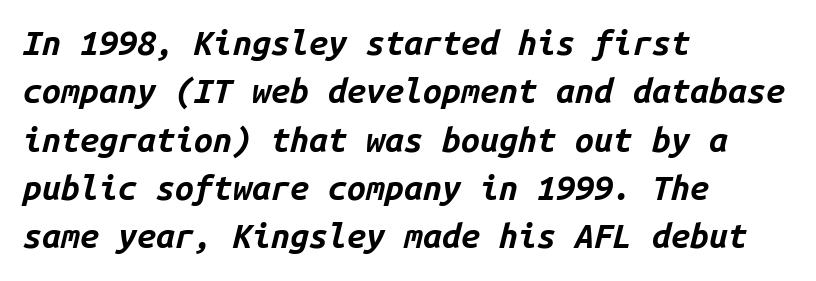
Q: Is the text bold? A: Yes.
Q: Is the text italic (slanted)? A: Yes, it leans right by about 14 degrees.
Q: Is the text underlined? A: No.
Q: How is the paragraph aligned? A: Left-aligned.
Q: Is the spacing between letters normal or unusually wide? A: Normal.
Q: Is the spacing between lines tight, normal or loose? A: Normal.
Q: Width (condensed, normal, or wide)? A: Normal.
Q: Stroke contrast? A: Low.
Q: x-height? A: Medium.
Q: Monospaced? A: Yes.
